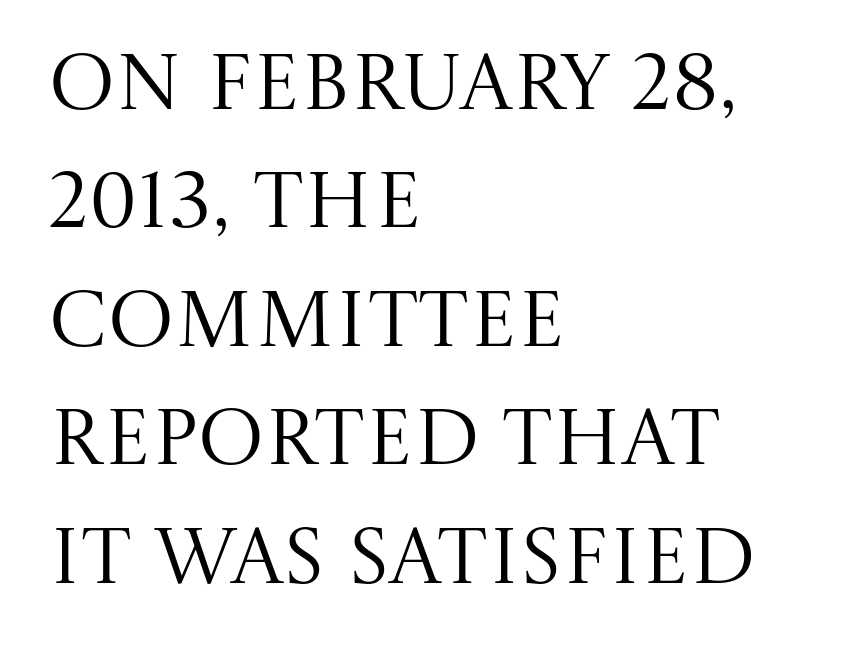
This is roman type, the default non-slanted kind. Little horizontal feet cap the strokes, marking this as serif type. The letters advance in unequal steps, a hallmark of proportional type. Descenders hang freely into open space.
